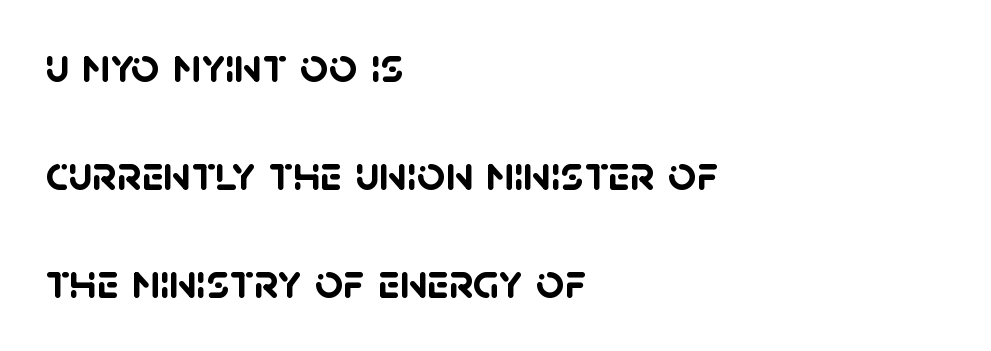
Q: Is the text bold? A: Yes.
Q: Is the typeface a serif or a sans-serif typeface? A: Sans-serif.
Q: Is the text underlined? A: No.
Q: How is the paragraph aligned? A: Left-aligned.
Q: Is the spacing between letters normal or unusually wide? A: Normal.
Q: Is the spacing between lines tight, normal or loose? A: Loose.
Q: Width (condensed, normal, or wide)? A: Normal.
Q: Stroke contrast? A: Low.
Q: x-height? A: Large.
Q: Monospaced? A: No.
